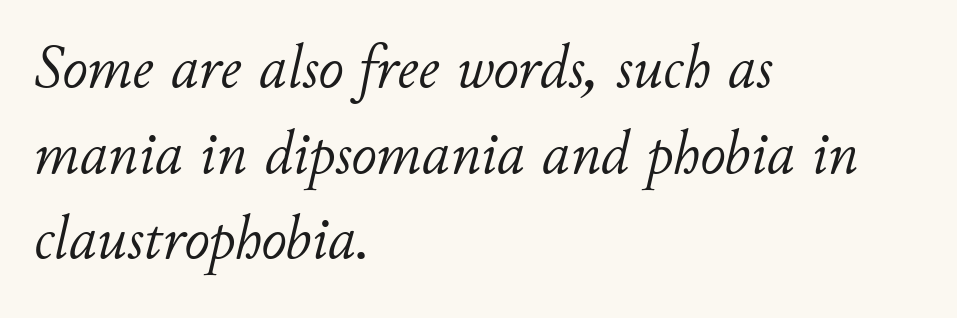
Q: Is the text bold? A: No.
Q: Is the text italic (slanted)? A: Yes, it leans right by about 11 degrees.
Q: Is the text underlined? A: No.
Q: How is the paragraph aligned? A: Left-aligned.
Q: Is the spacing between letters normal or unusually wide? A: Normal.
Q: Is the spacing between lines tight, normal or loose? A: Normal.
Q: Width (condensed, normal, or wide)? A: Normal.
Q: Stroke contrast? A: Low.
Q: x-height? A: Small.
Q: Monospaced? A: No.
